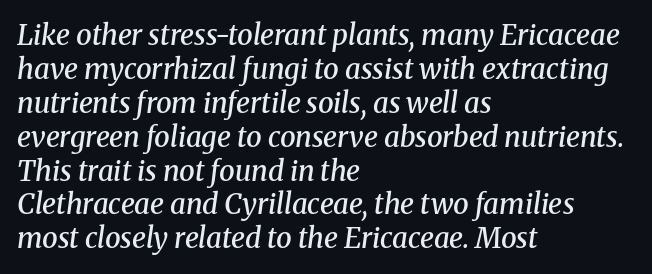
Q: Is the text bold? A: Semi-bold.
Q: Is the text italic (slanted)? A: Yes, it leans right by about 8 degrees.
Q: Is the typeface a serif or a sans-serif typeface? A: Serif.
Q: Is the text underlined? A: No.
Q: How is the paragraph aligned? A: Left-aligned.
Q: Is the spacing between letters normal or unusually wide? A: Normal.
Q: Width (condensed, normal, or wide)? A: Normal.
Q: Stroke contrast? A: Medium.
Q: x-height? A: Medium.
Q: Monospaced? A: No.
